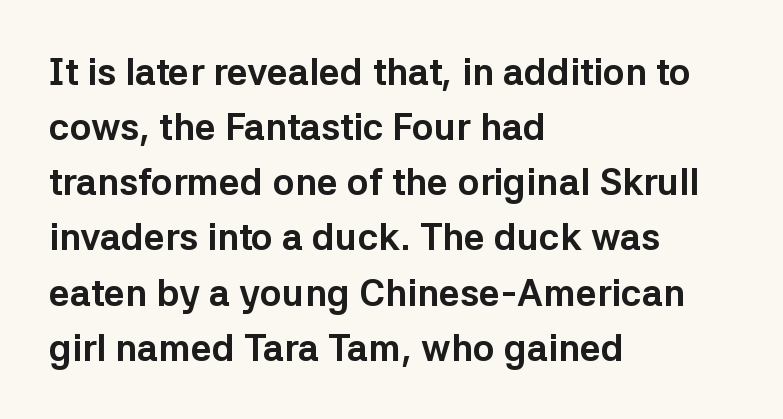
The image shows 37 px bold sans-serif type, upright; set left-aligned, normal line spacing (1.49x), normal letter spacing, not underlined; low stroke contrast and a medium x-height.
